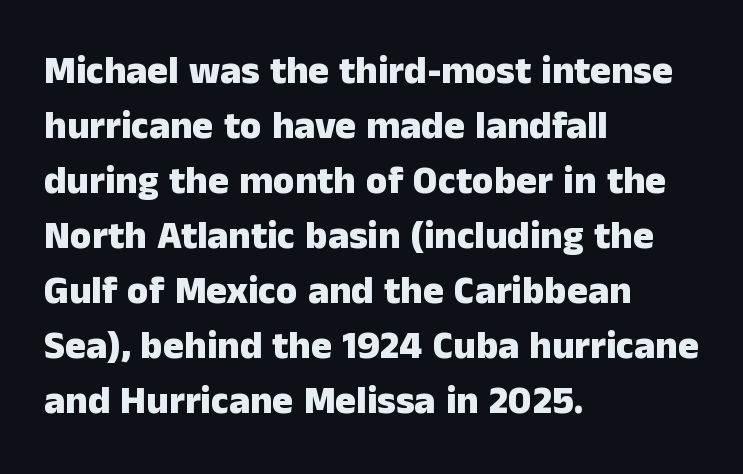
The image shows 39 px heavy sans-serif type, upright; set left-aligned, normal line spacing (1.41x), normal letter spacing, not underlined; low stroke contrast and a medium x-height.
